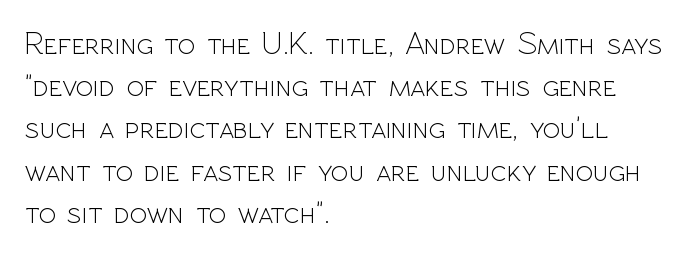
{"serif": "no", "italic": "no", "bold": "no", "weight": "light", "width": "normal", "x_height": "medium", "monospaced": "no", "underline": "no", "align": "left", "line_spacing": "normal", "line_spacing_ratio": 1.32, "letter_spacing": "normal", "letter_spacing_em": 0.0, "glyph_px": 32}
